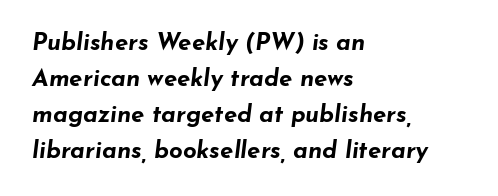
{"italic": "yes", "lean": "right", "slant_degrees": 7, "bold": "yes", "underline": "no", "align": "left", "line_spacing": "normal", "line_spacing_ratio": 1.5, "letter_spacing": "normal", "letter_spacing_em": 0.0, "glyph_px": 24}
